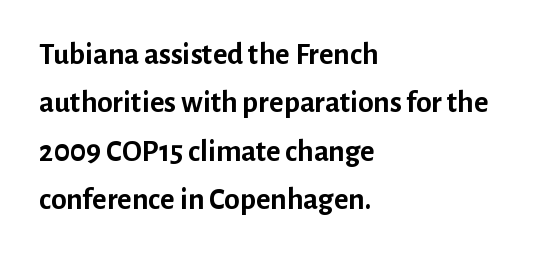
The image shows 31 px semibold sans-serif type, upright; set left-aligned, normal line spacing (1.56x), normal letter spacing, not underlined; low stroke contrast and a medium x-height.
